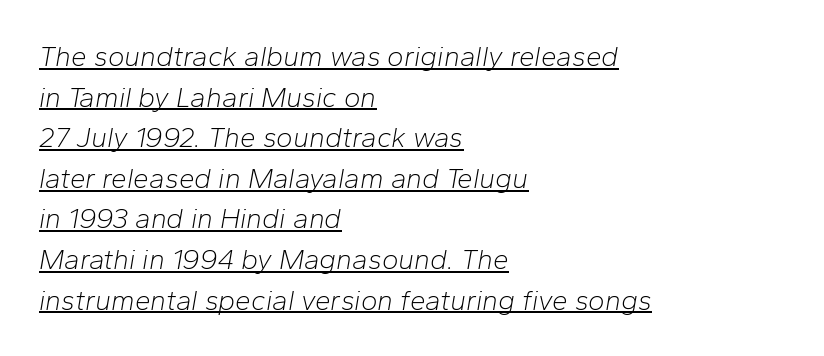
{"italic": "yes", "lean": "right", "slant_degrees": 10, "bold": "no", "weight": "light", "width": "normal", "stroke_contrast": "low", "x_height": "medium", "monospaced": "no", "underline": "yes", "align": "left", "line_spacing": "normal", "line_spacing_ratio": 1.45, "letter_spacing": "normal", "letter_spacing_em": 0.0, "glyph_px": 28}
